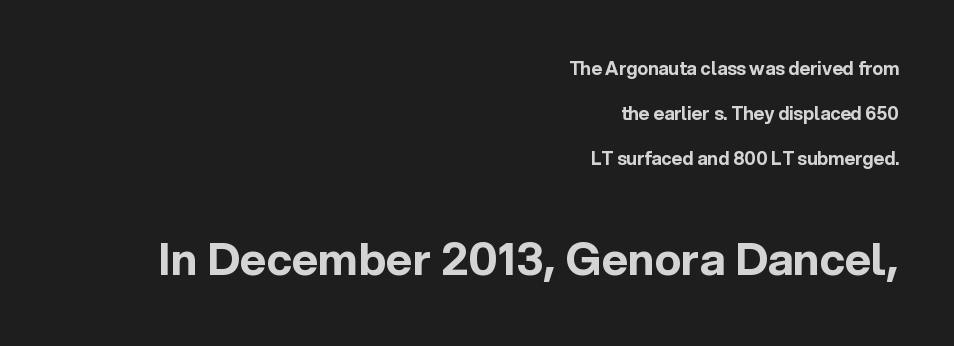
The image shows 45 px bold sans-serif type, upright; set right-aligned, loose line spacing (2.49x), normal letter spacing, not underlined; the second (bottom) block is 2.5x larger; a medium x-height.
